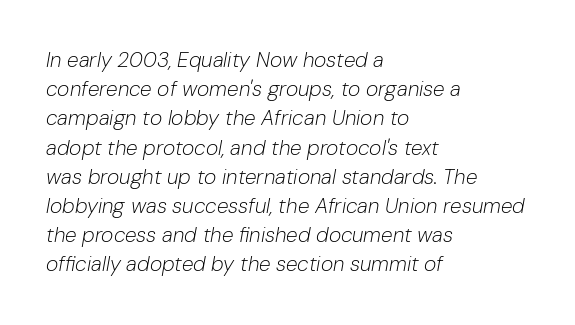
Q: Is the text bold? A: No.
Q: Is the text italic (slanted)? A: Yes, it leans right by about 10 degrees.
Q: Is the text underlined? A: No.
Q: How is the paragraph aligned? A: Left-aligned.
Q: Is the spacing between letters normal or unusually wide? A: Normal.
Q: Is the spacing between lines tight, normal or loose? A: Normal.
